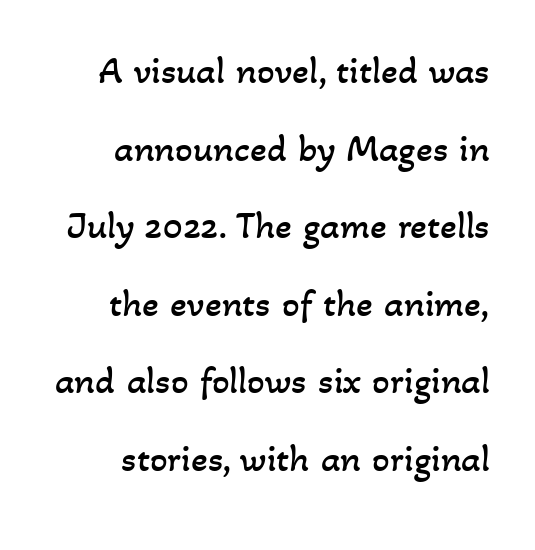
{"bold": "no", "weight": "regular", "width": "normal", "stroke_contrast": "low", "x_height": "small", "monospaced": "no", "underline": "no", "align": "right", "line_spacing": "loose", "line_spacing_ratio": 1.99, "letter_spacing": "normal", "letter_spacing_em": 0.0, "glyph_px": 39}
